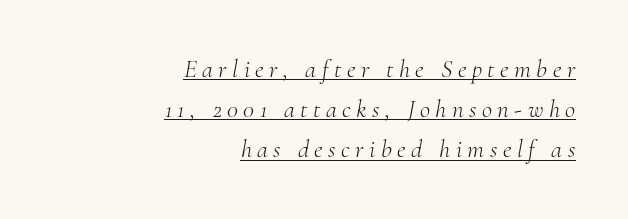
Unbolded letterforms with no extra heft. Compared with a flush-left layout, this one pins lines to the opposite, right side. The letterforms stand isolated, each surrounded by extra space. Italic: yes, the glyphs are oblique. The line-height multiplier appears to be the usual default.
